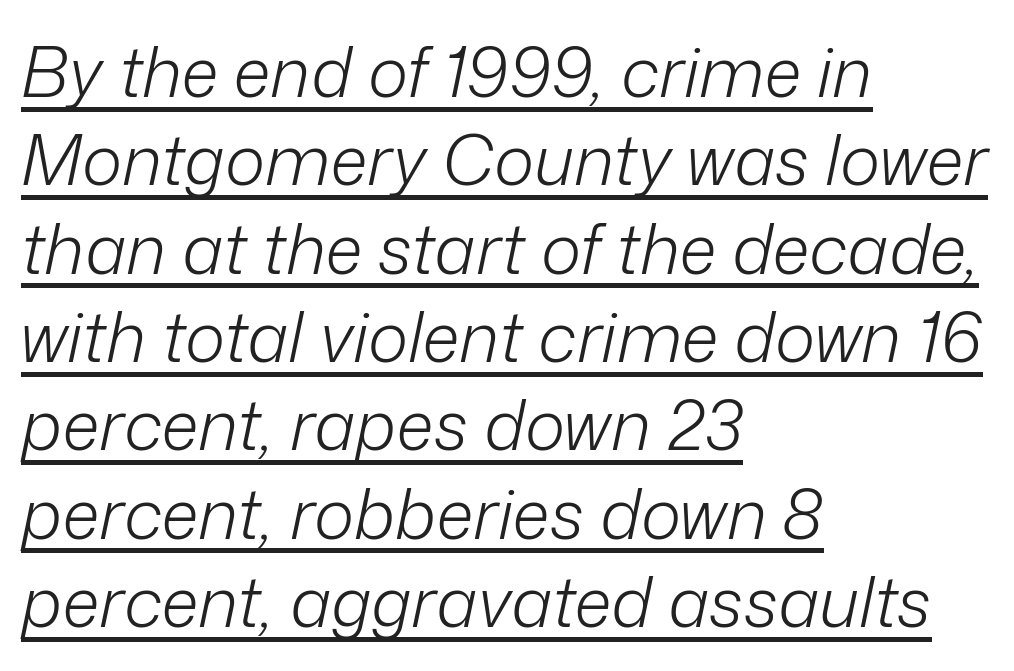
{"italic": "yes", "lean": "right", "slant_degrees": 12, "bold": "no", "weight": "light", "width": "normal", "stroke_contrast": "low", "x_height": "medium", "monospaced": "no", "underline": "yes", "align": "left", "line_spacing": "normal", "line_spacing_ratio": 1.28, "letter_spacing": "normal", "letter_spacing_em": 0.0, "glyph_px": 69}
